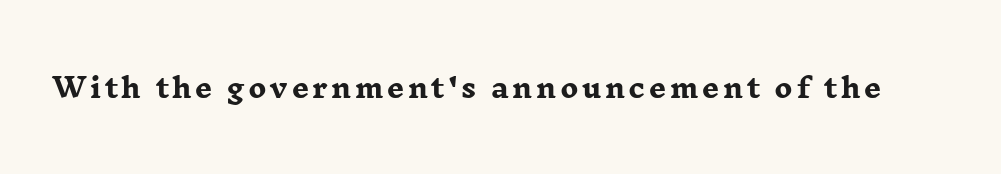
Q: Is the text bold? A: Yes.
Q: Is the text italic (slanted)? A: No, it is upright.
Q: Is the text underlined? A: No.
